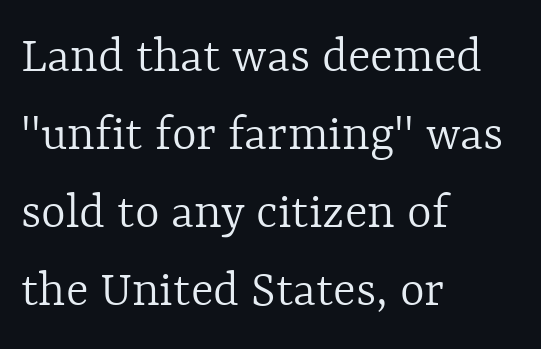
Q: Is the text bold? A: No.
Q: Is the text italic (slanted)? A: No, it is upright.
Q: Is the text underlined? A: No.
Q: How is the paragraph aligned? A: Left-aligned.
Q: Is the spacing between letters normal or unusually wide? A: Normal.
Q: Is the spacing between lines tight, normal or loose? A: Normal.
Q: Width (condensed, normal, or wide)? A: Normal.
Q: x-height? A: Medium.
Q: Monospaced? A: No.
